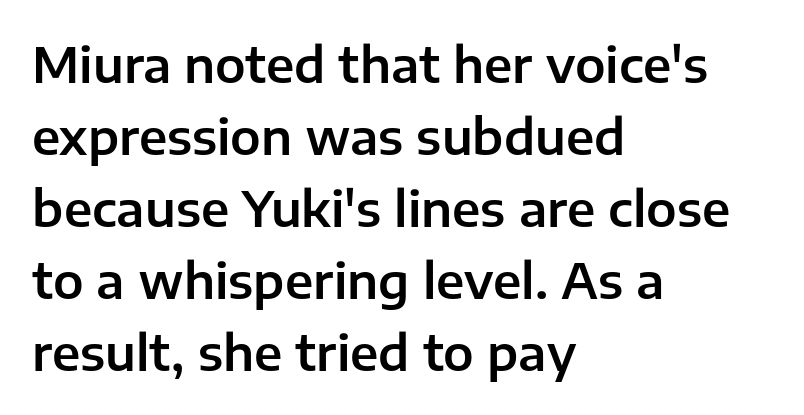
When letters stand straight like this, we call the style roman or upright. The rendering uses natural spacing where letterforms have individual widths. Short and long lines alike share a common starting point at left. The font family rendered here belongs to the sans-serif group. Here the glyphs are tracked normally, forming tight word shapes. Honestly, there is no underline to notice here at all.
